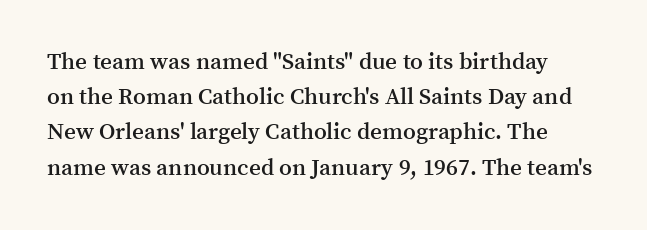
{"italic": "no", "bold": "semi", "underline": "no", "line_spacing": "normal", "line_spacing_ratio": 1.53, "letter_spacing": "normal", "letter_spacing_em": 0.0, "glyph_px": 23}
